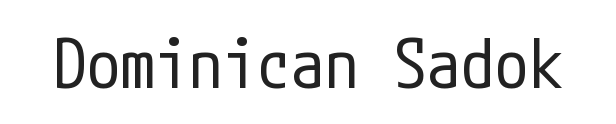
{"serif": "no", "italic": "no", "bold": "no", "weight": "regular", "width": "condensed", "stroke_contrast": "low", "x_height": "medium", "underline": "no", "letter_spacing": "normal", "letter_spacing_em": 0.0, "glyph_px": 68}
